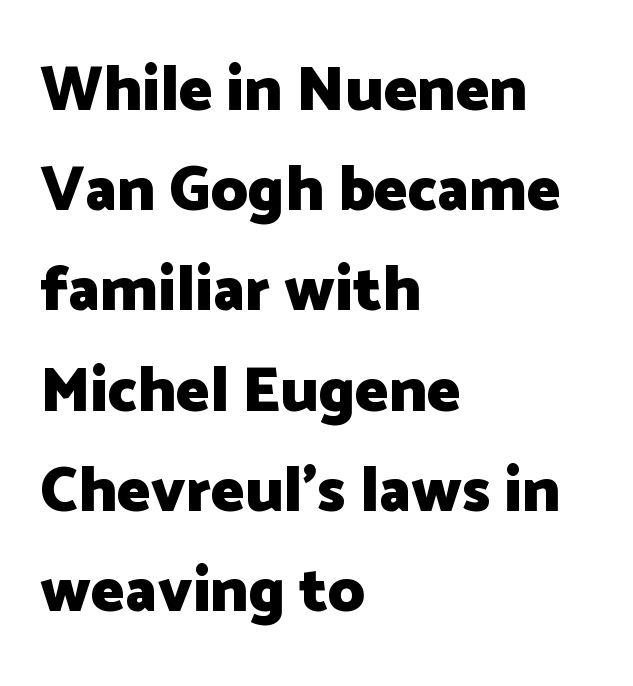
The image shows 63 px heavy sans-serif type, upright; set left-aligned, normal line spacing (1.59x), normal letter spacing, not underlined; low stroke contrast and a medium x-height.
